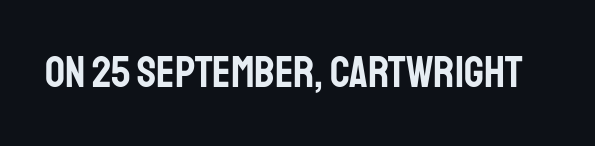
The gap between lines stays unmarked. Letterform terminals end flat and unadorned throughout the passage. Quick note: not italic, upright. Varying glyph widths throughout — classic text-font behaviour. Glyph-to-glyph distance matches everyday printed text.
